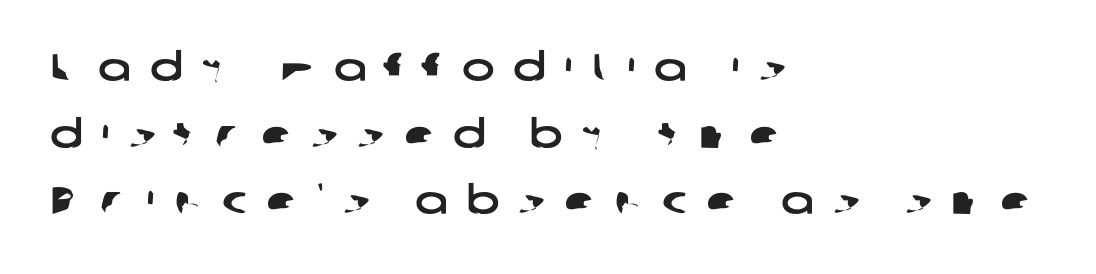
{"serif": "no", "width": "wide", "stroke_contrast": "low", "x_height": "medium", "monospaced": "no", "underline": "no", "align": "left", "line_spacing_ratio": 1.71, "letter_spacing": "wide", "letter_spacing_em": 0.49, "glyph_px": 39}
